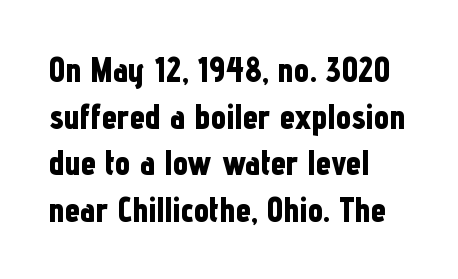
The letters are bold, with thick, heavy strokes. The zone under the glyphs is completely vacant. Leftover space on each line is placed entirely after the last word. Does the type have serifs? No, each stem ends abruptly.
